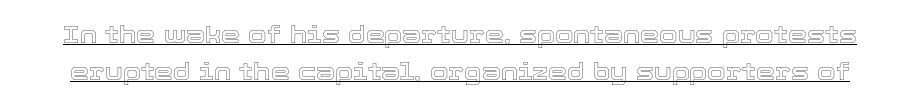
Q: Is the text italic (slanted)? A: No, it is upright.
Q: Is the text underlined? A: Yes.
Q: Is the spacing between letters normal or unusually wide? A: Normal.
Q: Is the spacing between lines tight, normal or loose? A: Normal.
